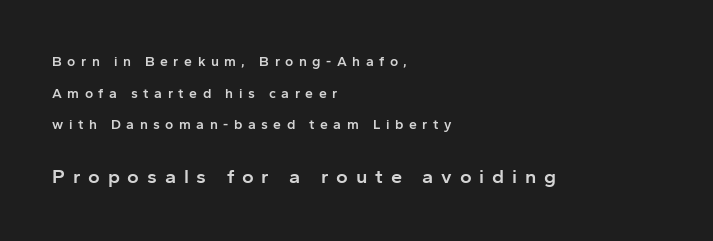
Q: Is the text bold? A: Semi-bold.
Q: Is the text italic (slanted)? A: No, it is upright.
Q: Is the text underlined? A: No.
Q: How is the paragraph aligned? A: Left-aligned.
Q: Is the spacing between letters normal or unusually wide? A: Unusually wide.
Q: Is the spacing between lines tight, normal or loose? A: Loose.
Q: Which block of text is set in a larger size, the first (top) or the second (bottom)? A: The second (bottom) one.
